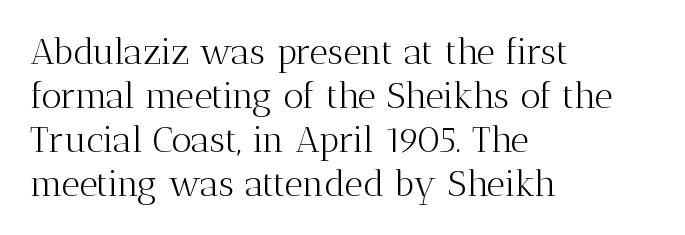
There is no visible air inserted between adjacent glyphs. No extra ink here — the face is not bold. Is the block centered? No — it sits flush against the left margin. These lines were composed using upright roman letters. Each letter keeps its own natural width here, so spacing adapts to shape. What kind of face is this? One with serifs.
